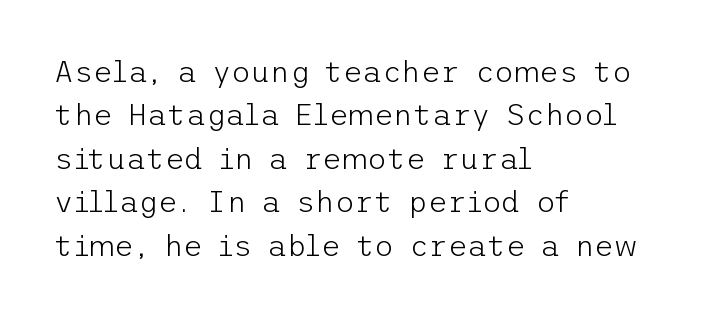
The image shows 30 px light sans-serif type, upright; set left-aligned, normal line spacing (1.45x), normal letter spacing, not underlined; low stroke contrast and a medium x-height.
